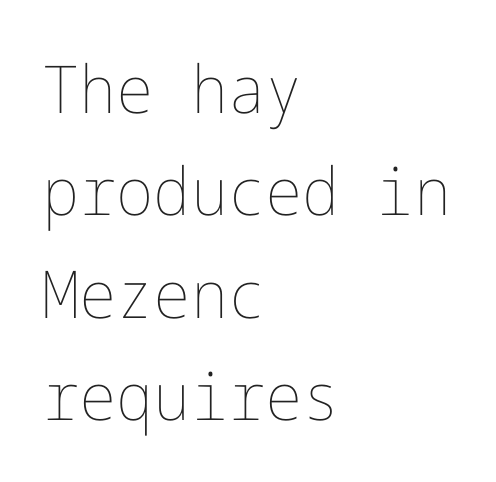
The image shows 66 px thin type, upright; set left-aligned, normal line spacing (1.55x), normal letter spacing, not underlined; low stroke contrast and a medium x-height.
